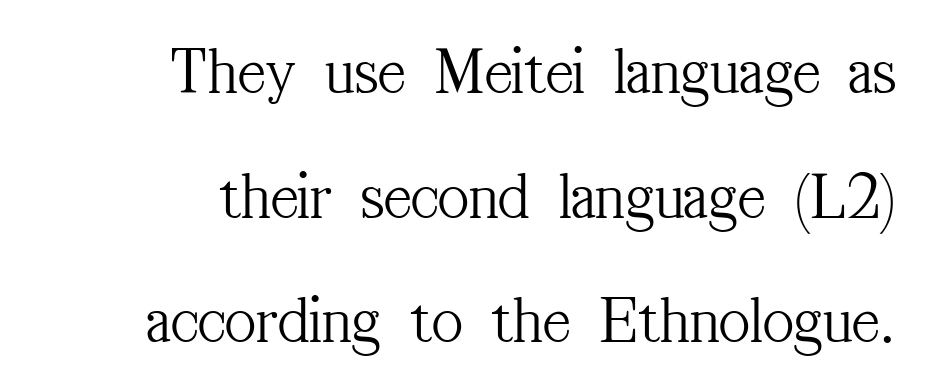
The rendering uses natural spacing where letterforms have individual widths. All the whitespace from short lines collects on the left. The space beneath each line is pristine and unruled. The characters display serif detailing at their extremities. The strokes are not fattened; the text isn't bold. Notice how the stems are strictly vertical — no italics here.
